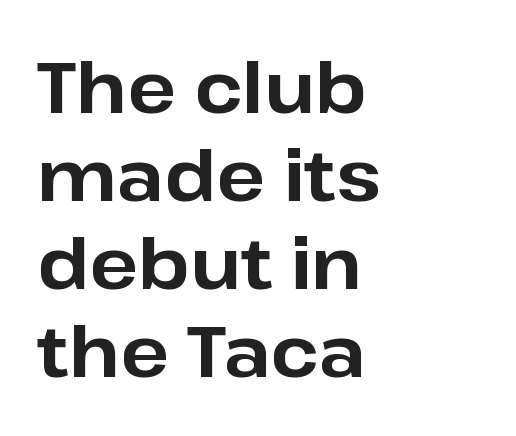
{"serif": "no", "italic": "no", "bold": "yes", "weight": "bold", "width": "normal", "stroke_contrast": "low", "x_height": "medium", "monospaced": "no", "underline": "no", "align": "left", "line_spacing_ratio": 1.24, "letter_spacing": "normal", "letter_spacing_em": 0.0, "glyph_px": 71}
